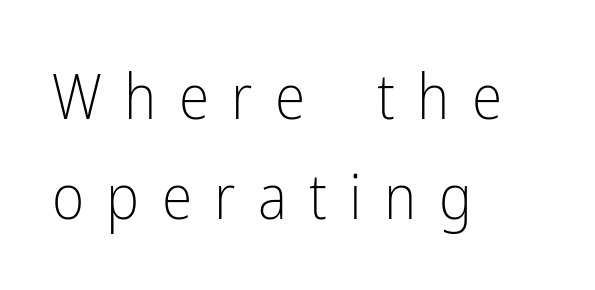
The image shows 62 px light, condensed sans-serif type, upright; set left-aligned, normal line spacing (1.61x), unusually wide letter spacing (+0.36 em), not underlined; low stroke contrast and a medium x-height.
